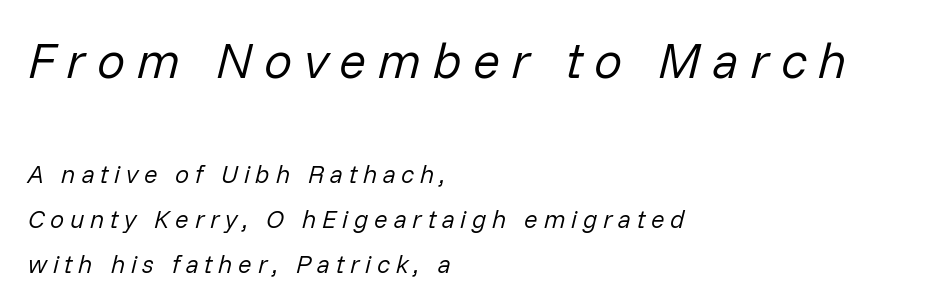
{"italic": "yes", "lean": "right", "slant_degrees": 14, "bold": "no", "weight": "regular", "width": "normal", "stroke_contrast": "low", "x_height": "medium", "monospaced": "no", "underline": "no", "align": "left", "line_spacing_ratio": 1.8, "letter_spacing": "wide", "letter_spacing_em": 0.23, "larger_block": "first", "size_ratio": 2.0, "glyph_px": 50}
